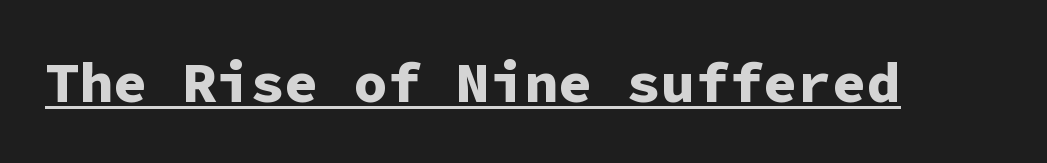
Q: Is the text bold? A: Yes.
Q: Is the text italic (slanted)? A: No, it is upright.
Q: Is the typeface a serif or a sans-serif typeface? A: Sans-serif.
Q: Is the text underlined? A: Yes.
Q: Is the spacing between letters normal or unusually wide? A: Normal.
Q: Width (condensed, normal, or wide)? A: Normal.
Q: Stroke contrast? A: Low.
Q: x-height? A: Medium.
Q: Monospaced? A: Yes.
